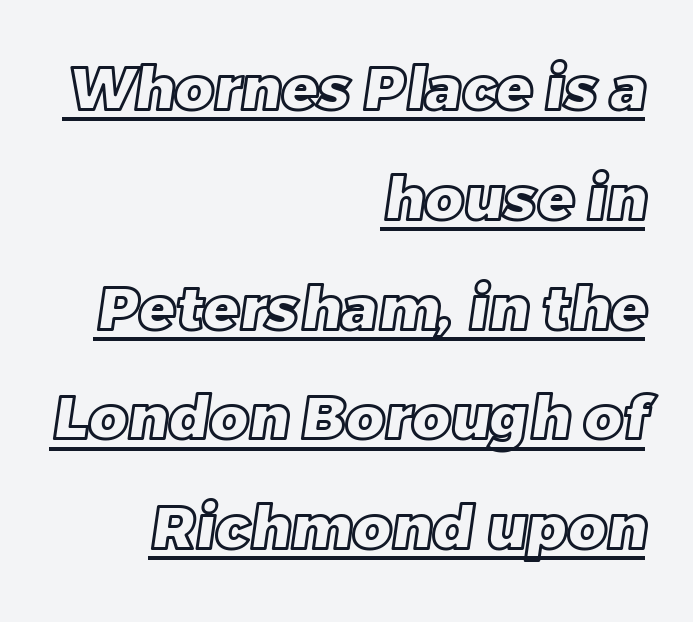
Between one letter and the next there's only the usual sliver of space. Typeset ragged left — the right edge is the straight one. This is underlined copy, the kind a proofreader might mark for attention. These lines are rendered in a variable-pitch font.
